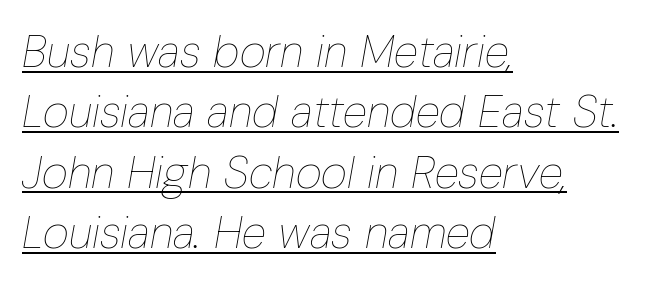
{"italic": "yes", "lean": "right", "slant_degrees": 10, "bold": "no", "weight": "thin", "width": "condensed", "stroke_contrast": "low", "x_height": "medium", "monospaced": "no", "underline": "yes", "align": "left", "line_spacing": "normal", "line_spacing_ratio": 1.34, "letter_spacing": "normal", "letter_spacing_em": 0.0, "glyph_px": 45}
